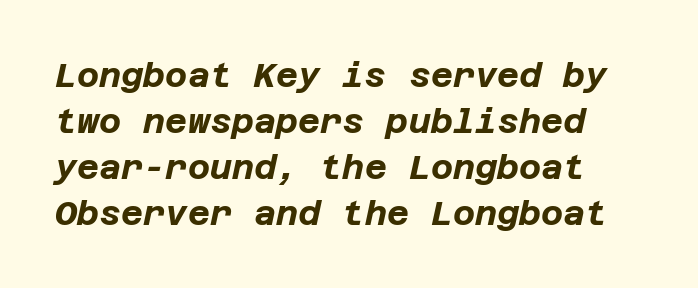
Q: Is the text bold? A: Yes.
Q: Is the text italic (slanted)? A: Yes, it leans right by about 12 degrees.
Q: Is the text underlined? A: No.
Q: Is the spacing between letters normal or unusually wide? A: Normal.
Q: Is the spacing between lines tight, normal or loose? A: Normal.
Q: Width (condensed, normal, or wide)? A: Normal.
Q: Stroke contrast? A: Low.
Q: x-height? A: Large.
